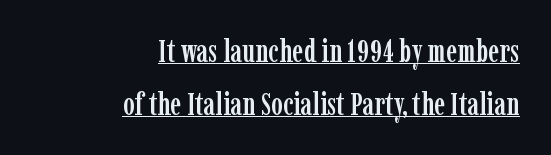
The image shows 31 px condensed serif type, upright; set right-aligned, normal line spacing (1.7x), normal letter spacing, underlined; low stroke contrast and a medium x-height.
